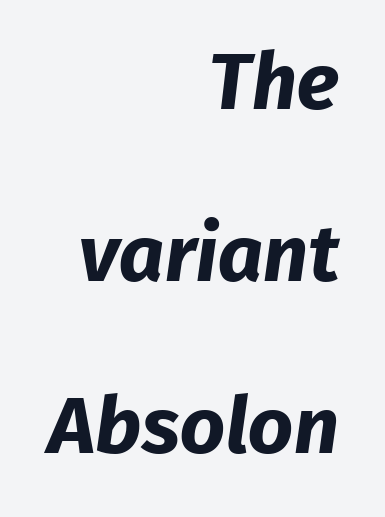
The vertical gap from one line to the next is large. Between one letter and the next there's only the usual sliver of space. Does the weight exceed regular? Yes, all the way to bold. Looks like regular typesetting: each glyph gets only the width it needs.
